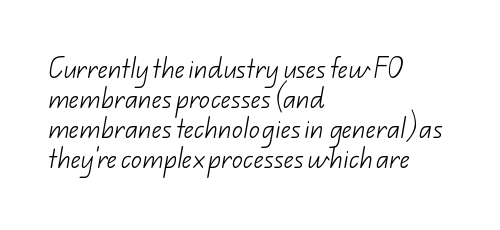
The image shows 22 px text type; set left-aligned, normal line spacing (1.37x), normal letter spacing, not underlined.
